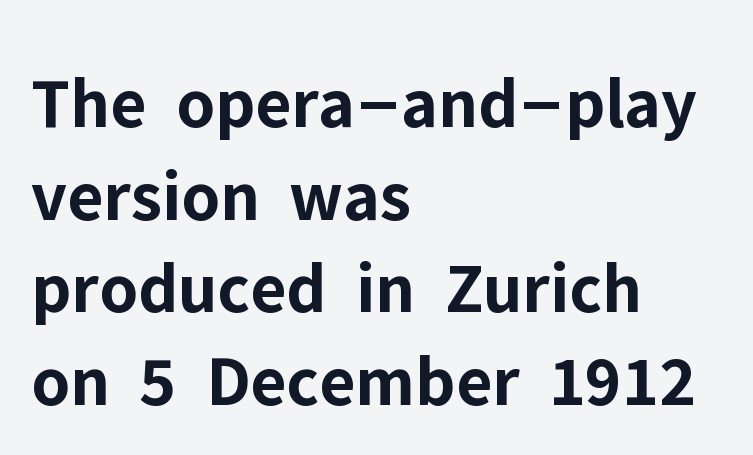
Q: Is the text bold? A: Yes.
Q: Is the text italic (slanted)? A: No, it is upright.
Q: Is the typeface a serif or a sans-serif typeface? A: Sans-serif.
Q: Is the text underlined? A: No.
Q: How is the paragraph aligned? A: Left-aligned.
Q: Is the spacing between letters normal or unusually wide? A: Normal.
Q: Is the spacing between lines tight, normal or loose? A: Normal.
Q: Width (condensed, normal, or wide)? A: Normal.
Q: Stroke contrast? A: Low.
Q: x-height? A: Medium.
Q: Monospaced? A: No.
